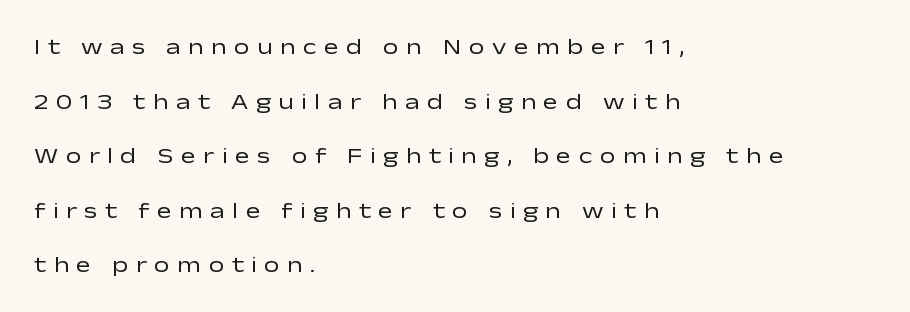
Q: Is the text bold? A: No.
Q: Is the text italic (slanted)? A: No, it is upright.
Q: Is the text underlined? A: No.
Q: How is the paragraph aligned? A: Left-aligned.
Q: Is the spacing between letters normal or unusually wide? A: Unusually wide.
Q: Is the spacing between lines tight, normal or loose? A: Loose.
